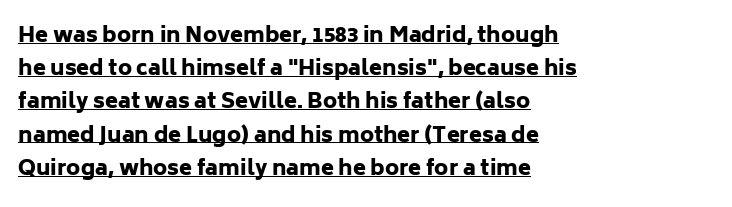
The rendering uses the underline text-decoration. Students, observe: this is what conventionally led text looks like. These lines carry a lot of weight — the face is fully bold. Caption: multi-line text, flush left, ragged right. Observe the ordinary spacing: letters are neighbours, not strangers.
